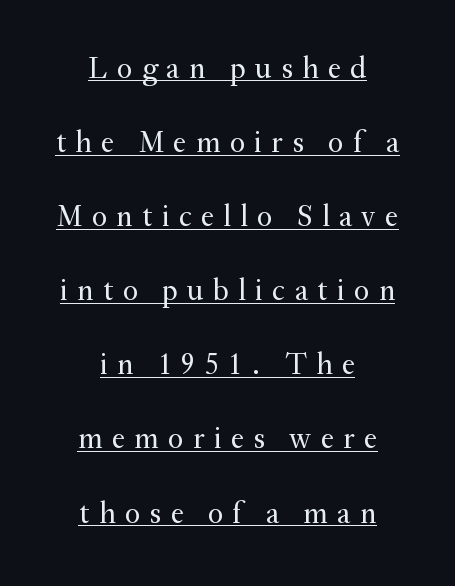
Someone cranked the tracking dial way up on this one. Is the block centered? Yes — each line is placed symmetrically about the middle. A rule runs beneath these lines of type. You can tell from the footed stems that serif type was used. Upright lettering throughout.
